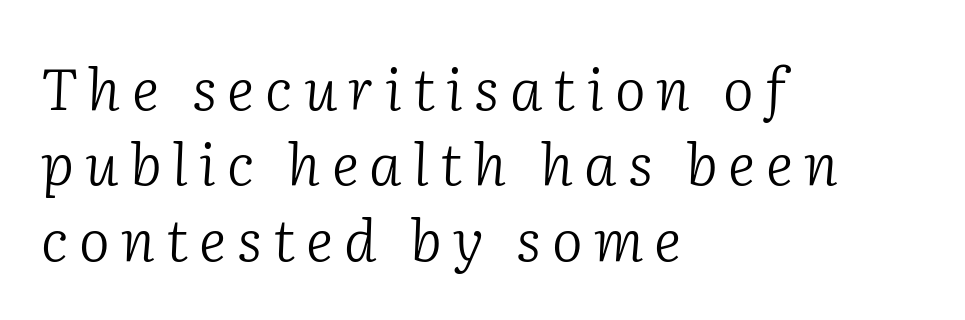
{"serif": "yes", "italic": "yes", "lean": "right", "slant_degrees": 2, "bold": "no", "weight": "light", "width": "normal", "stroke_contrast": "low", "x_height": "medium", "monospaced": "no", "underline": "no", "align": "left", "line_spacing": "normal", "line_spacing_ratio": 1.3, "glyph_px": 58}
